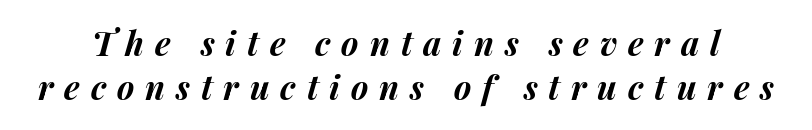
The image shows 33 px bold type, italic (leaning right); set normal line spacing (1.34x), unusually wide letter spacing (+0.33 em), not underlined; medium stroke contrast and a medium x-height.
